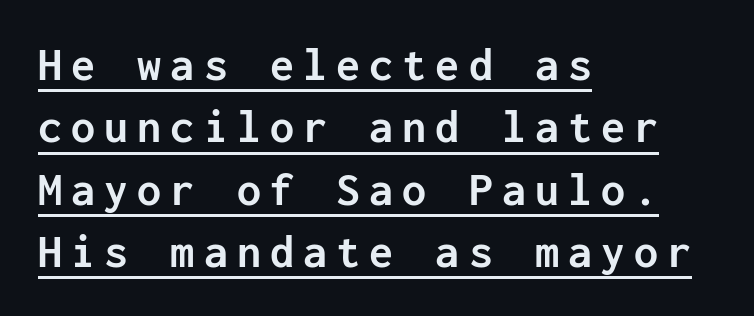
{"serif": "no", "italic": "no", "bold": "yes", "weight": "semibold", "width": "normal", "stroke_contrast": "low", "x_height": "medium", "monospaced": "yes", "underline": "yes", "align": "left", "line_spacing": "normal", "line_spacing_ratio": 1.3, "glyph_px": 48}
